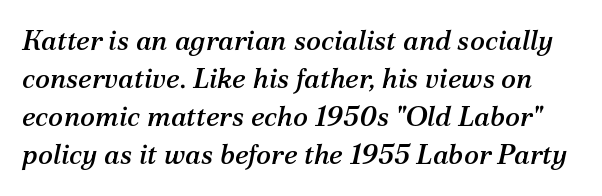
{"serif": "yes", "italic": "yes", "lean": "right", "slant_degrees": 12, "width": "normal", "stroke_contrast": "medium", "x_height": "medium", "monospaced": "no", "underline": "no", "line_spacing": "normal", "line_spacing_ratio": 1.36, "letter_spacing": "normal", "letter_spacing_em": 0.0, "glyph_px": 28}
